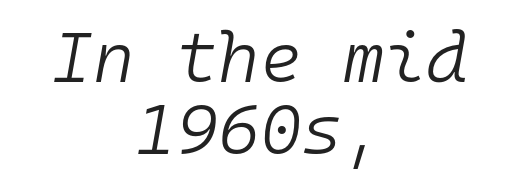
{"italic": "yes", "lean": "right", "slant_degrees": 10, "bold": "no", "weight": "light", "width": "normal", "stroke_contrast": "low", "x_height": "medium", "monospaced": "yes", "underline": "no", "align": "center", "line_spacing": "tight", "line_spacing_ratio": 1.01, "letter_spacing": "normal", "letter_spacing_em": 0.0, "glyph_px": 71}
